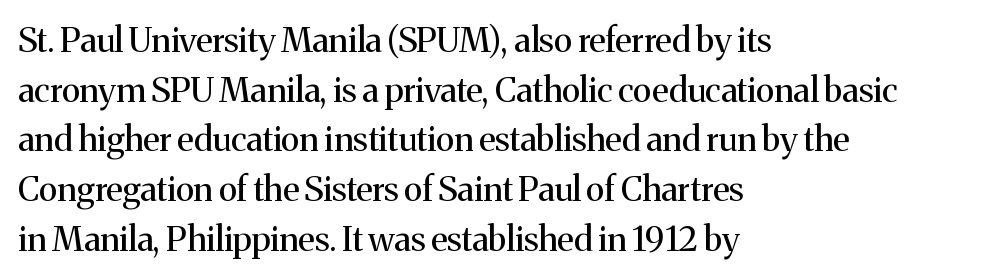
{"serif": "yes", "italic": "no", "bold": "no", "weight": "regular", "width": "normal", "stroke_contrast": "medium", "x_height": "medium", "monospaced": "no", "underline": "no", "align": "left", "line_spacing": "normal", "line_spacing_ratio": 1.46, "letter_spacing": "normal", "letter_spacing_em": 0.0, "glyph_px": 34}
